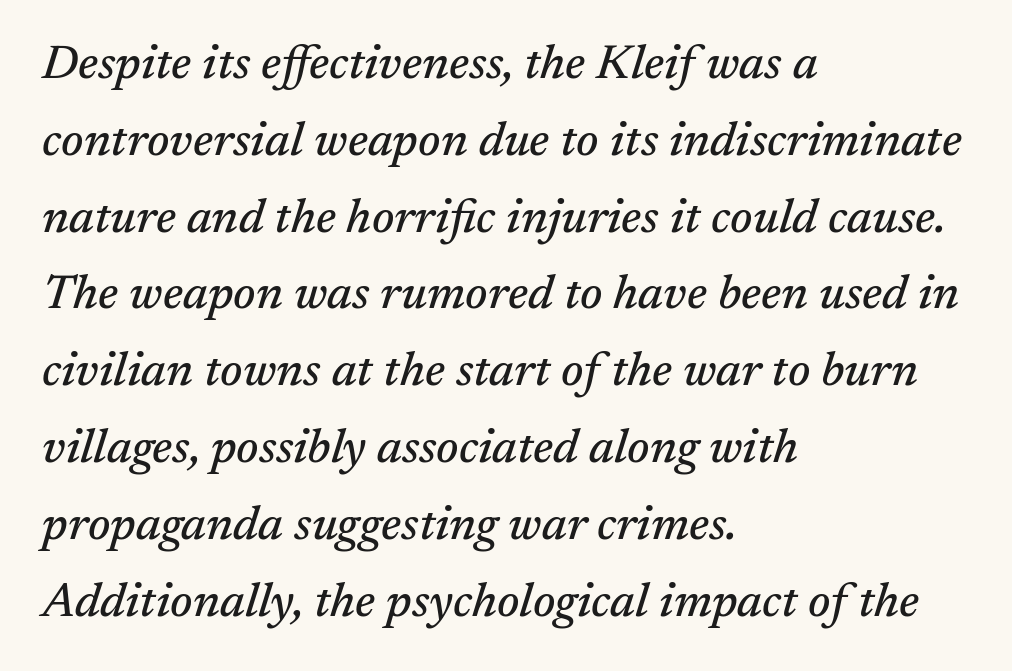
This sample is left-justified, so line endings fall wherever the words run out. Note the varied advance widths — an 'i' is clearly narrower than an 'm'. Rows of type keep a routine distance in the vertical direction. The area under the type is left untouched. Tracking here is standard; glyphs follow each other at the usual distance.
